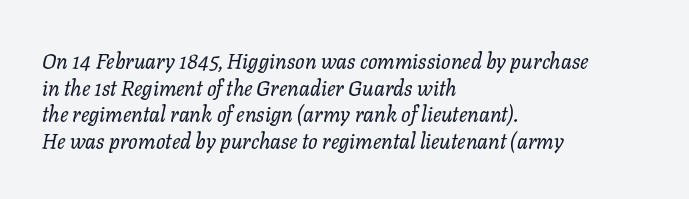
{"italic": "yes", "lean": "right", "slant_degrees": 11, "bold": "no", "underline": "no", "align": "left", "line_spacing": "normal", "line_spacing_ratio": 1.27, "letter_spacing": "normal", "letter_spacing_em": 0.0, "glyph_px": 21}
